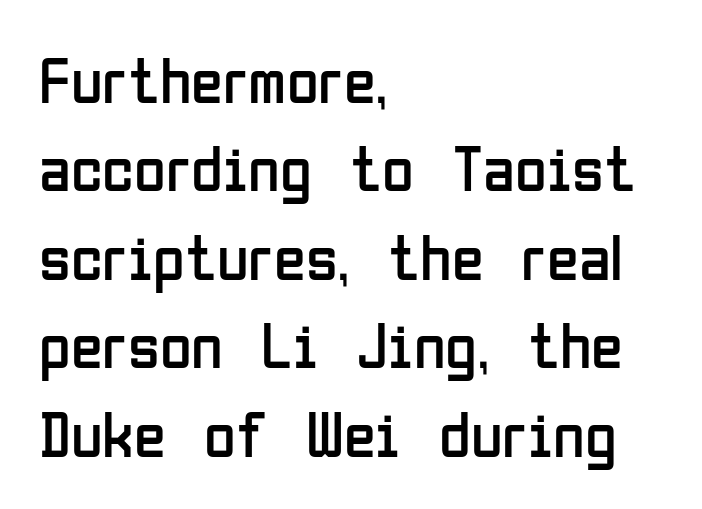
{"serif": "no", "italic": "no", "bold": "no", "weight": "regular", "width": "condensed", "stroke_contrast": "low", "x_height": "medium", "monospaced": "no", "underline": "no", "align": "left", "line_spacing": "normal", "line_spacing_ratio": 1.36, "letter_spacing": "normal", "letter_spacing_em": 0.0, "glyph_px": 65}
